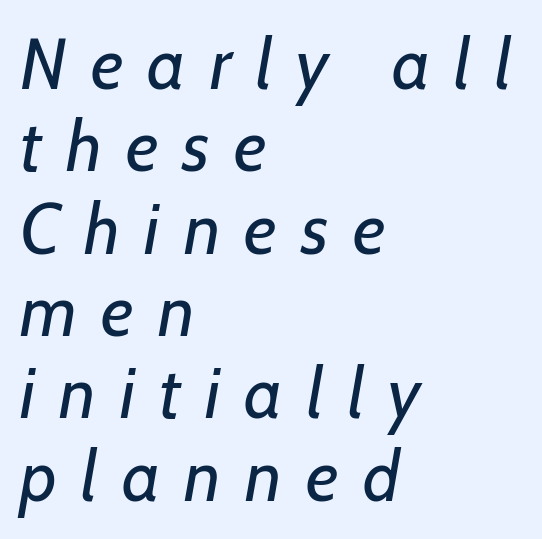
Q: Is the text bold? A: No.
Q: Is the text italic (slanted)? A: Yes, it leans right by about 7 degrees.
Q: Is the text underlined? A: No.
Q: How is the paragraph aligned? A: Left-aligned.
Q: Is the spacing between letters normal or unusually wide? A: Unusually wide.
Q: Width (condensed, normal, or wide)? A: Normal.
Q: Stroke contrast? A: Low.
Q: x-height? A: Medium.
Q: Monospaced? A: No.
